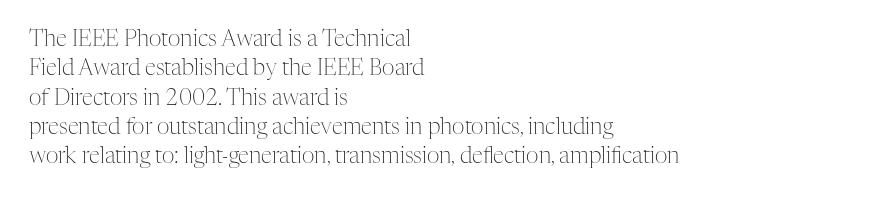
The image shows 22 px text type, upright; set left-aligned, normal line spacing (1.33x), normal letter spacing, not underlined.
